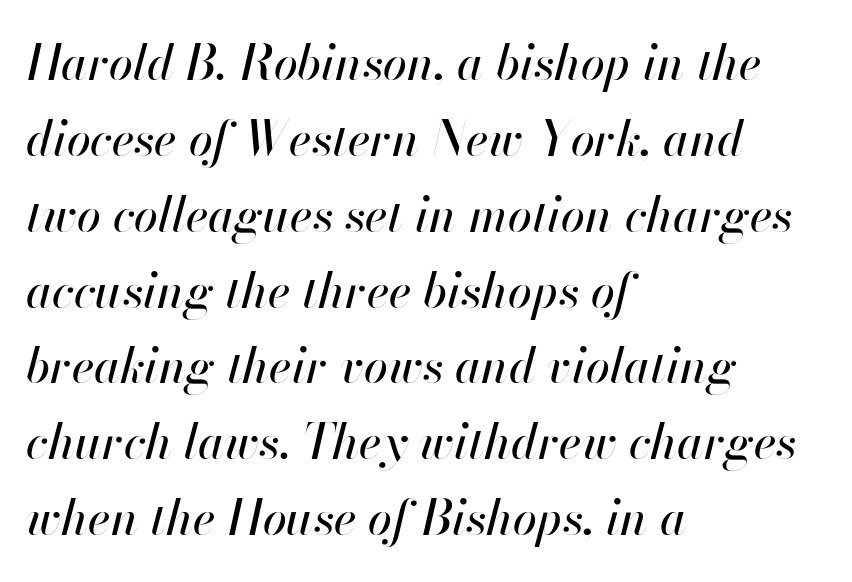
Has an underline been added? It has not. Compared with ordinary roman type, these characters are visibly tilted. You could not count columns in this text — the font is proportionally spaced. Spacing between characters is what you'd get straight out of the box. The rag falls on the right side of this text block.
